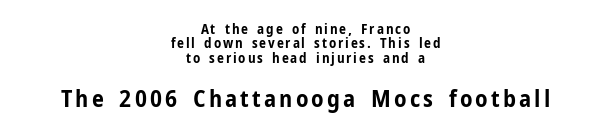
The image shows 24 px bold type, upright; set centered, tight line spacing (1.03x), not underlined; the second (bottom) block is 1.71x larger.
